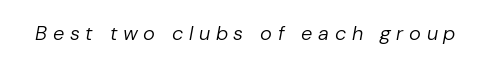
Q: Is the text bold? A: No.
Q: Is the text italic (slanted)? A: Yes, it leans right by about 10 degrees.
Q: Is the text underlined? A: No.
Q: Is the spacing between letters normal or unusually wide? A: Unusually wide.
